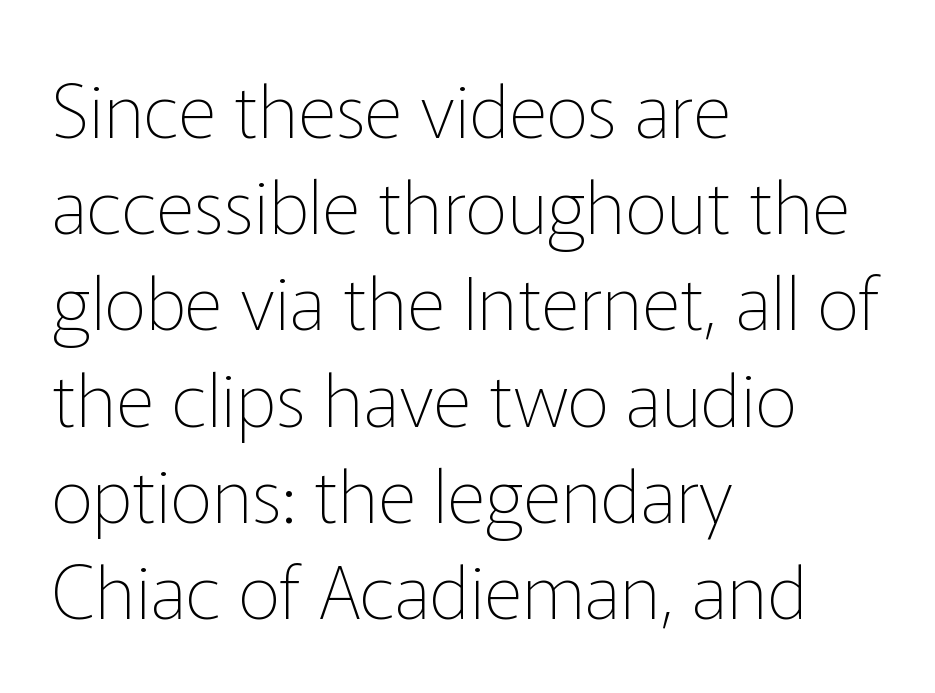
The image shows 74 px thin sans-serif type, upright; set left-aligned, normal line spacing (1.3x), normal letter spacing, not underlined; low stroke contrast and a medium x-height.
